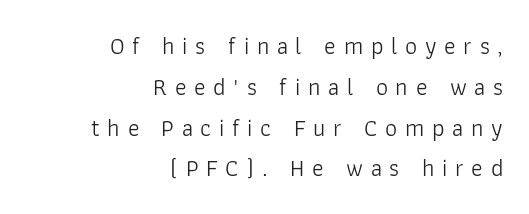
{"italic": "no", "bold": "no", "underline": "no", "align": "right", "line_spacing": "normal", "line_spacing_ratio": 1.7, "letter_spacing": "wide", "letter_spacing_em": 0.32, "glyph_px": 24}
